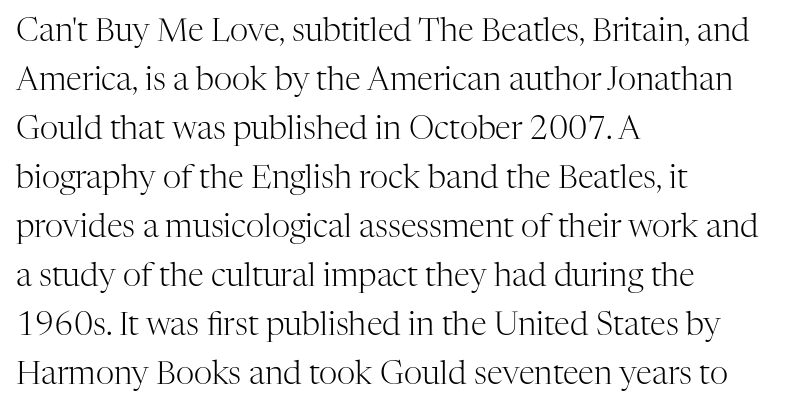
The image shows 32 px light serif type, upright; set left-aligned, normal line spacing (1.53x), normal letter spacing, not underlined; high stroke contrast and a medium x-height.
